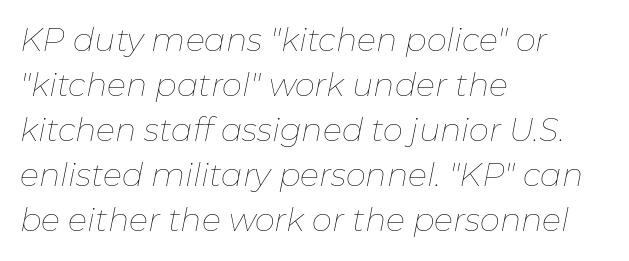
Q: Is the text bold? A: No.
Q: Is the text italic (slanted)? A: Yes, it leans right by about 11 degrees.
Q: Is the text underlined? A: No.
Q: How is the paragraph aligned? A: Left-aligned.
Q: Is the spacing between letters normal or unusually wide? A: Normal.
Q: Is the spacing between lines tight, normal or loose? A: Normal.
Q: Width (condensed, normal, or wide)? A: Normal.
Q: Stroke contrast? A: Low.
Q: x-height? A: Medium.
Q: Monospaced? A: No.
